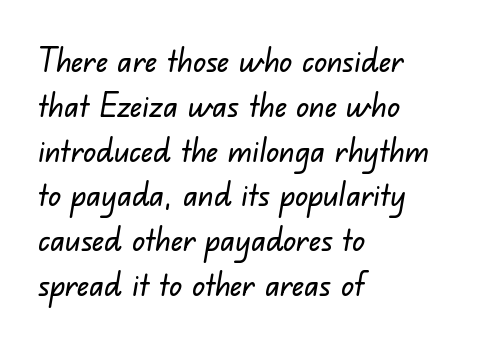
The image shows 32 px sans-serif type; set left-aligned, normal line spacing (1.4x), normal letter spacing, not underlined; low stroke contrast and a small x-height.
